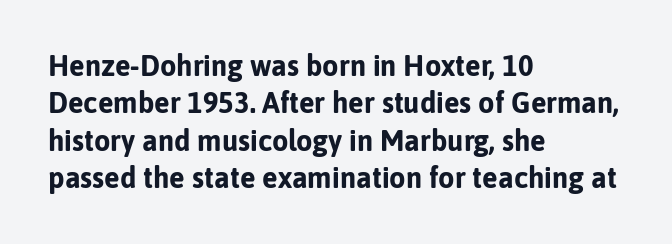
Reading down the block, your eye returns to a fixed left position each line. Vertically, the passage feels balanced, rows spaced as you'd expect. Character widths vary here, with narrow letters taking less room than wide ones. These lines keep a tight, regular rhythm from letter to letter. The typeface chosen for these lines omits serifs. Decoration check: the copy has no underline.
